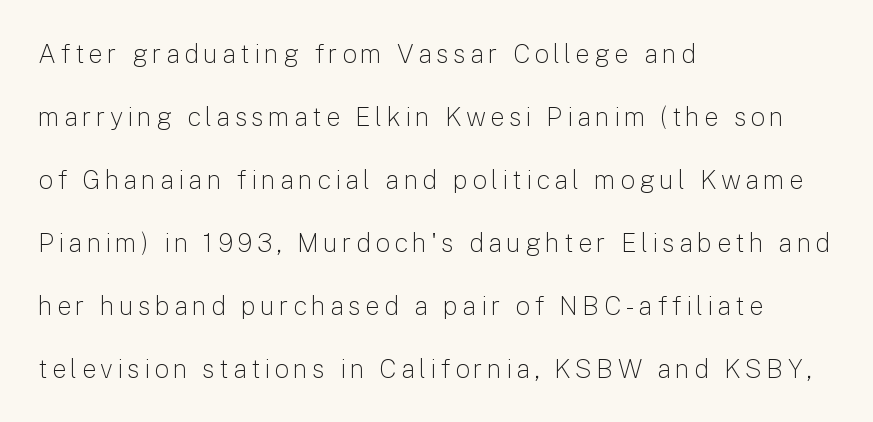
{"italic": "no", "bold": "no", "underline": "no", "align": "left", "line_spacing": "loose", "line_spacing_ratio": 2.42, "glyph_px": 26}
